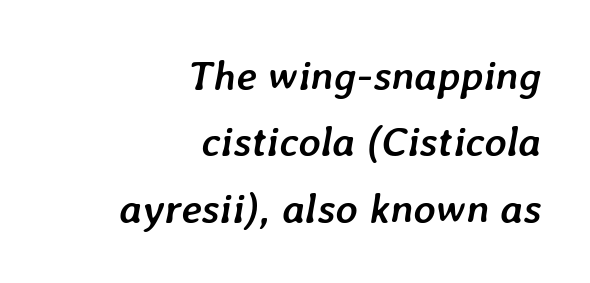
{"italic": "yes", "lean": "right", "slant_degrees": 7, "bold": "yes", "weight": "semibold", "width": "normal", "stroke_contrast": "low", "x_height": "medium", "monospaced": "no", "underline": "no", "align": "right", "line_spacing": "normal", "line_spacing_ratio": 1.58, "letter_spacing": "normal", "letter_spacing_em": 0.0, "glyph_px": 42}
